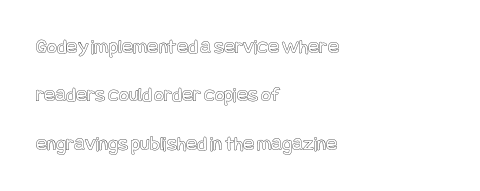
The image shows 21 px text type, upright; set left-aligned, loose line spacing (2.3x), normal letter spacing, not underlined.
